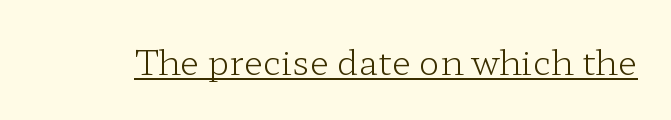
A serif font was chosen for this passage. Underline: present. Ordinary non-slanted type is in use. Each stroke keeps to a modest, everyday thickness or less.
